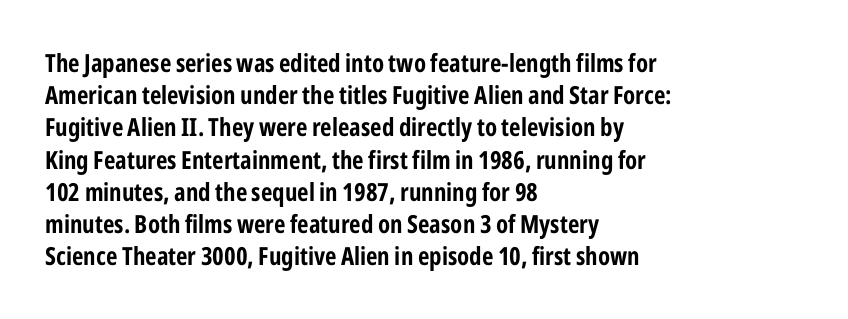
The image shows 25 px bold type, upright; set left-aligned, normal line spacing (1.29x), normal letter spacing, not underlined.
